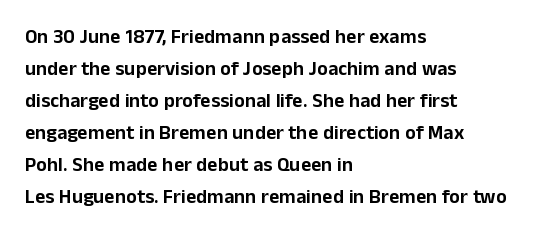
Posture: straight, roman, zero tilt. The ragged edge is on the right, which tells us the setting is flush left. The words here are not underlined. Inter-character spacing is left at the font's built-in metrics. What's the leading like? Ordinary, nothing unusual.
